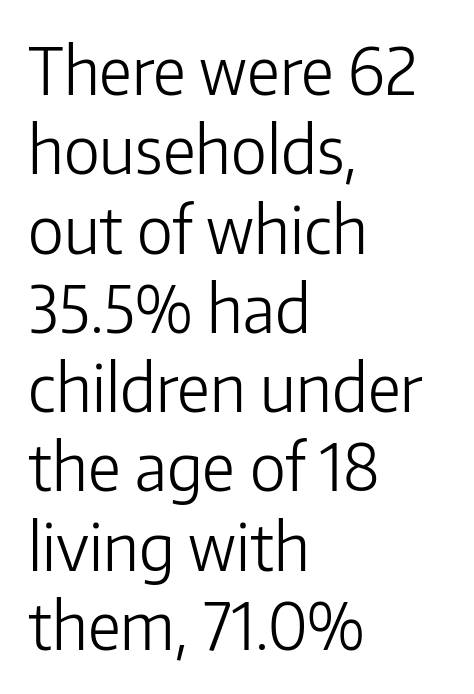
The image shows 65 px light sans-serif type, upright; set left-aligned, line spacing 1.22x, normal letter spacing, not underlined; low stroke contrast and a medium x-height.
